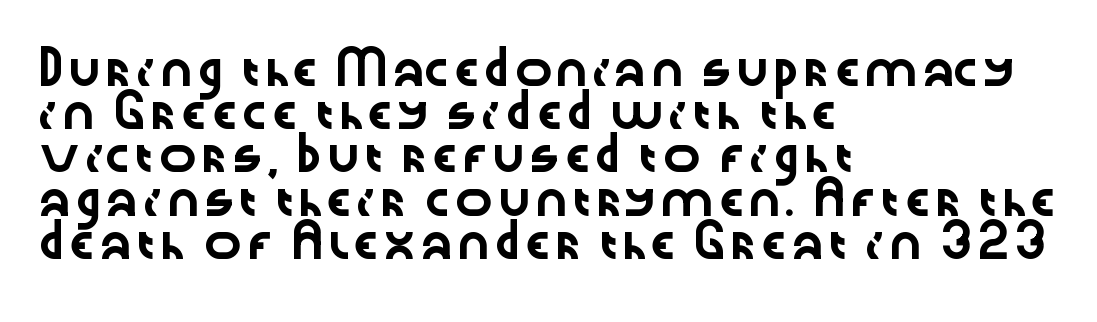
{"serif": "no", "italic": "no", "width": "wide", "stroke_contrast": "low", "x_height": "medium", "monospaced": "no", "underline": "no", "align": "left", "line_spacing": "normal", "line_spacing_ratio": 1.35, "letter_spacing": "normal", "letter_spacing_em": 0.0, "glyph_px": 32}
